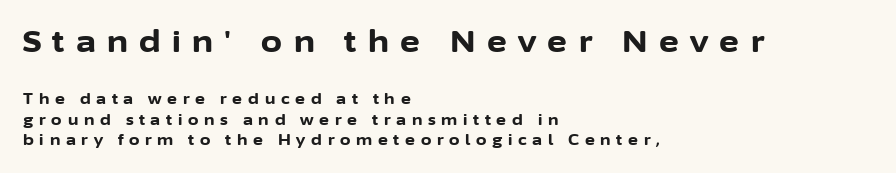
The image shows 30 px bold sans-serif type, upright; set left-aligned, normal line spacing (1.39x), unusually wide letter spacing (+0.38 em), not underlined; the first (top) block is 2.0x larger; low stroke contrast and a medium x-height.
